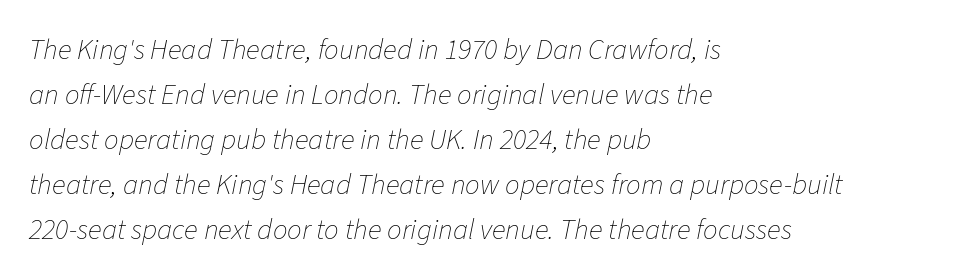
The characters are drawn with everyday or finer stroke widths. Words appear dense and cohesive because spacing is normal. Visually the block forms a straight wall on the left and a jagged coastline on the right. Honestly, the row spacing looks completely unremarkable. Here the designer chose a conventional face with non-uniform glyph widths. Words float on clear page, feet unadorned.
